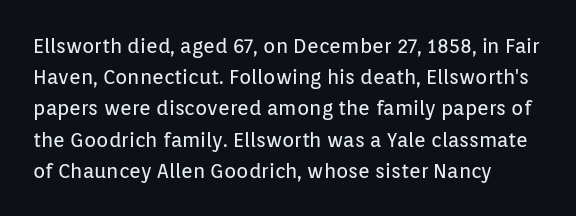
A typesetter would mark this as roman, not italic. Any mark beneath the type? The region is blank. The block of text has a typical density, with ordinary space between rows. Nothing heavy about these letters — not bold at all.
